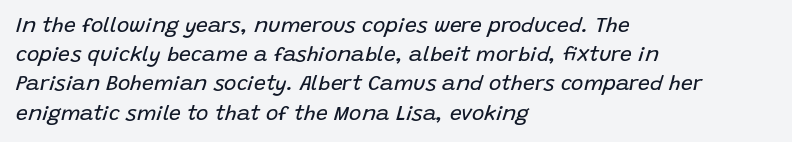
The face used here is rendered with its standard letterfit. One glance says typical: line gaps are just what's usual. The paragraph shown leans on its left margin. Each row of text sits above clean, open space.
